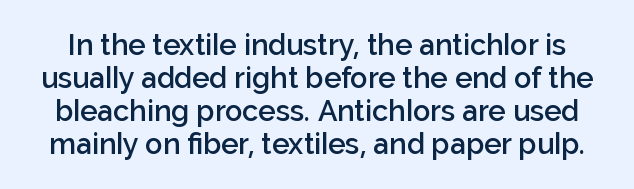
Q: Is the text bold? A: Semi-bold.
Q: Is the text italic (slanted)? A: No, it is upright.
Q: Is the typeface a serif or a sans-serif typeface? A: Sans-serif.
Q: Is the text underlined? A: No.
Q: Is the spacing between letters normal or unusually wide? A: Normal.
Q: Is the spacing between lines tight, normal or loose? A: Tight.
Q: Width (condensed, normal, or wide)? A: Normal.
Q: Stroke contrast? A: Low.
Q: x-height? A: Medium.
Q: Monospaced? A: No.
